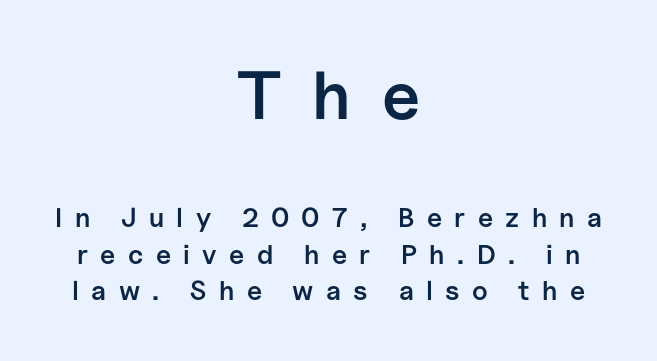
The image shows 68 px semibold sans-serif type, upright; set centered, normal line spacing (1.36x), unusually wide letter spacing (+0.46 em), not underlined; the first (top) block is 2.52x larger; low stroke contrast and a medium x-height.
